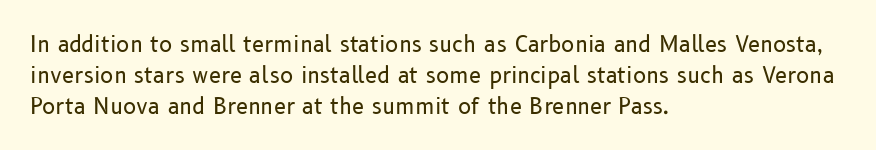
The image shows 22 px text type, upright; set left-aligned, normal line spacing (1.4x), normal letter spacing, not underlined.
